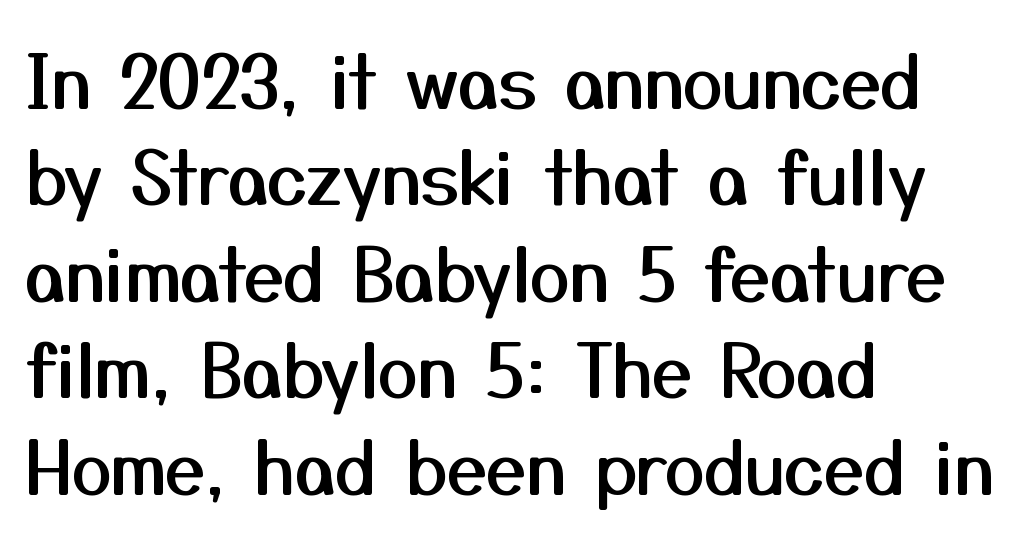
Regular leading. The rendering uses natural spacing where letterforms have individual widths. The rendering anchors every line to the left-hand side. Underline: absent. Tall strokes in this sample are plumb rather than angled.
